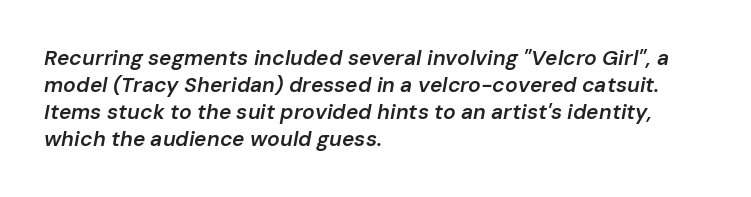
The image shows 21 px text type, italic (leaning right); set left-aligned, normal line spacing (1.28x), normal letter spacing, not underlined.
